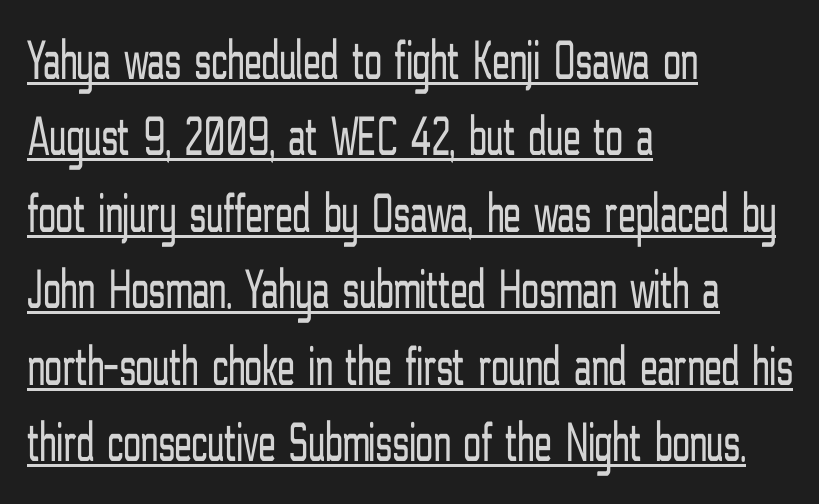
Q: Is the text bold? A: No.
Q: Is the text italic (slanted)? A: No, it is upright.
Q: Is the typeface a serif or a sans-serif typeface? A: Sans-serif.
Q: Is the text underlined? A: Yes.
Q: How is the paragraph aligned? A: Left-aligned.
Q: Is the spacing between letters normal or unusually wide? A: Normal.
Q: Is the spacing between lines tight, normal or loose? A: Normal.
Q: Width (condensed, normal, or wide)? A: Condensed.
Q: Stroke contrast? A: Low.
Q: x-height? A: Medium.
Q: Monospaced? A: No.
